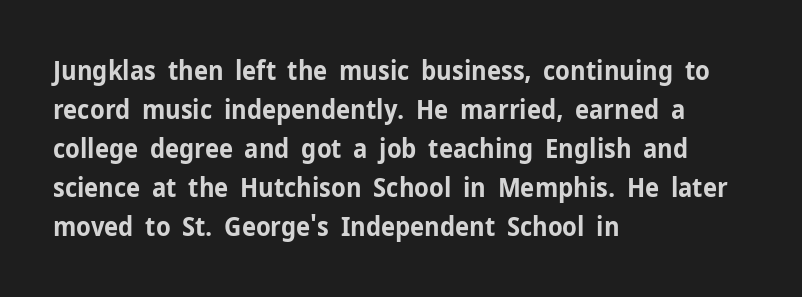
The image shows 26 px bold type, upright; set left-aligned, normal line spacing (1.5x), normal letter spacing, not underlined.
